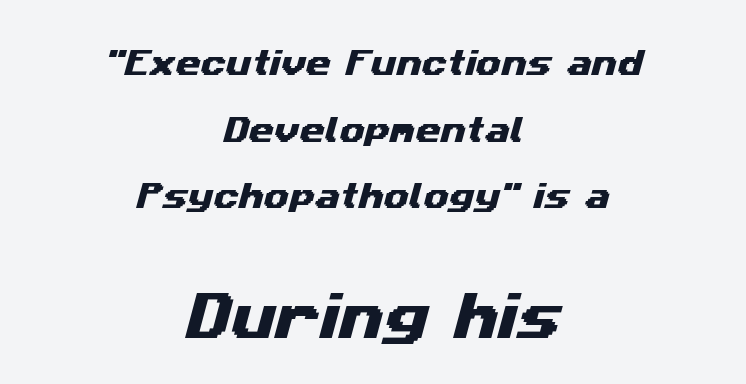
The font family rendered here belongs to the sans-serif group. The letterforms sit shoulder to shoulder at normal distance. The space beneath each line is pristine and unruled. Both edges are ragged and mirror each other, which tells us the setting is centered.
